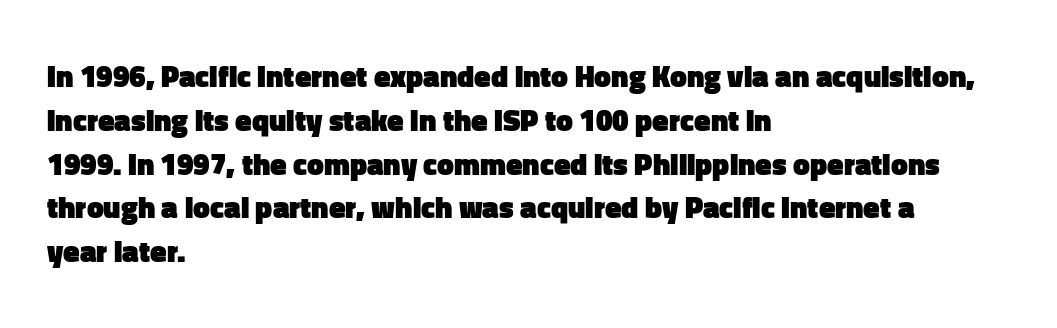
{"serif": "no", "italic": "no", "bold": "yes", "weight": "heavy", "width": "normal", "stroke_contrast": "low", "x_height": "medium", "monospaced": "no", "underline": "no", "align": "left", "line_spacing": "normal", "line_spacing_ratio": 1.46, "letter_spacing": "normal", "letter_spacing_em": 0.0, "glyph_px": 30}
